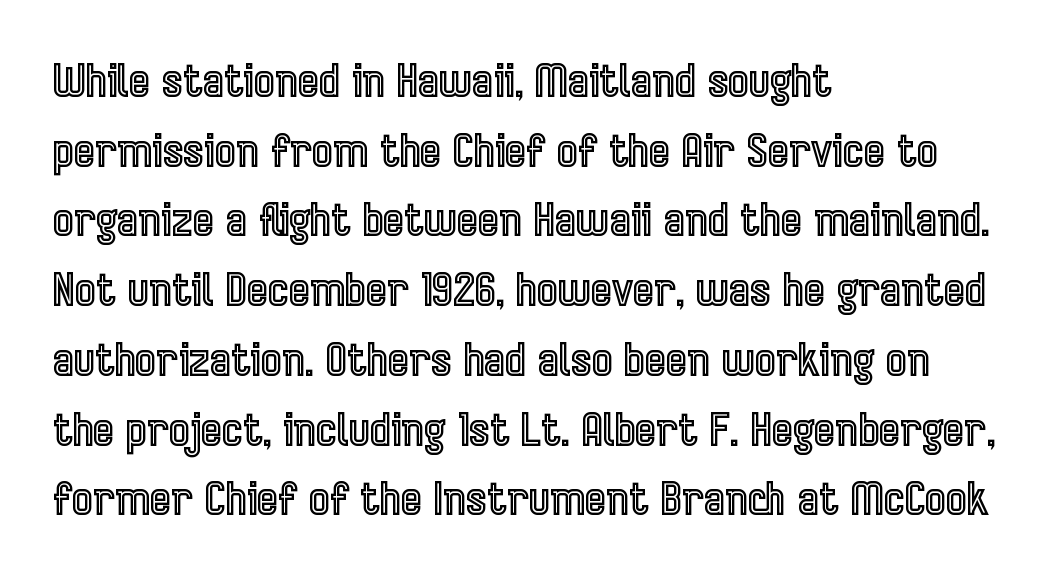
{"italic": "no", "width": "condensed", "x_height": "medium", "monospaced": "no", "underline": "no", "align": "left", "line_spacing": "normal", "line_spacing_ratio": 1.55, "letter_spacing": "normal", "letter_spacing_em": 0.0, "glyph_px": 45}
